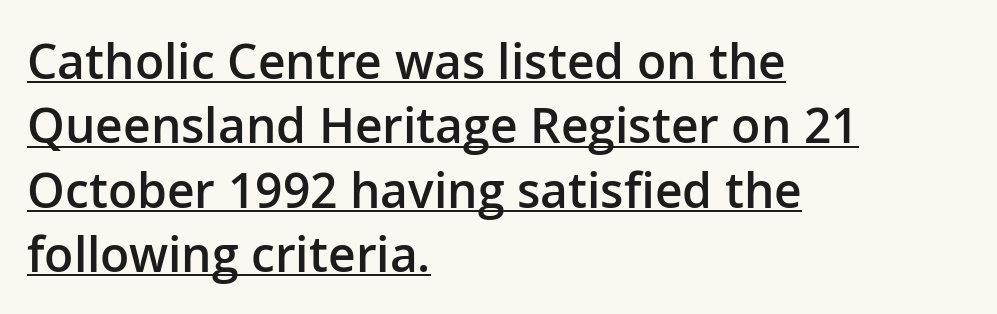
The image shows 48 px semibold sans-serif type, upright; set left-aligned, normal line spacing (1.34x), normal letter spacing, underlined; low stroke contrast and a medium x-height.
